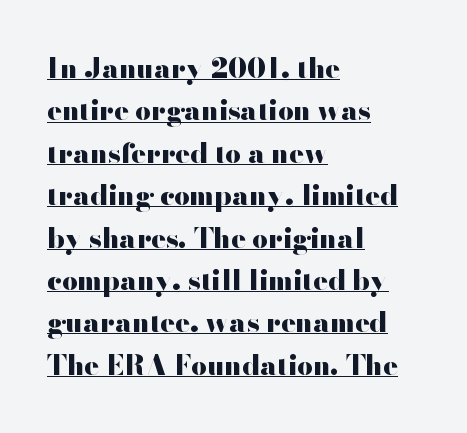
Honestly, the letter spacing is just normal — you wouldn't notice it. The letters stand upright; this is a roman face. Each glyph is drawn with heavy, bold strokes. These lines stack with their left ends in a neat column. You can see a thin bar hugging the bottom of the glyphs.
